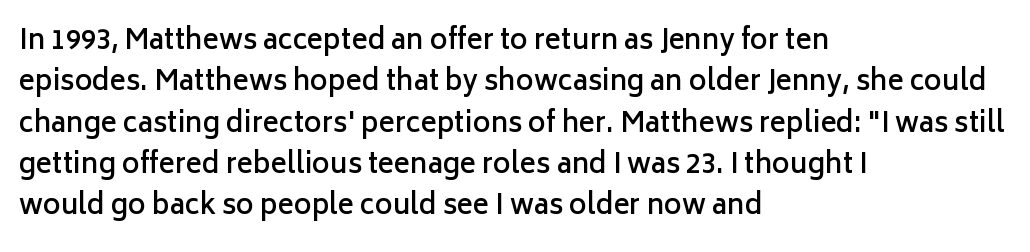
The image shows 27 px text type, upright; set left-aligned, normal line spacing (1.53x), normal letter spacing, not underlined.
